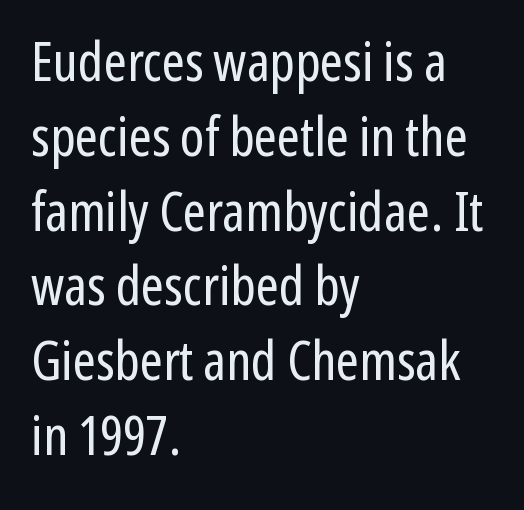
The image shows 55 px regular-weight, condensed sans-serif type, upright; set left-aligned, normal line spacing (1.36x), normal letter spacing, not underlined; low stroke contrast and a medium x-height.
